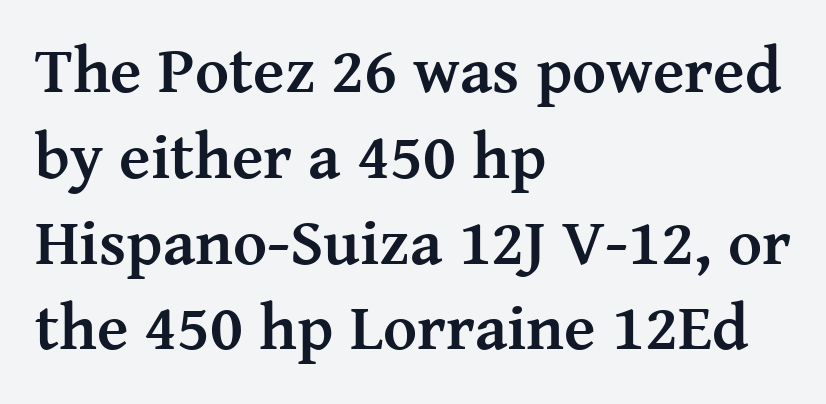
{"serif": "yes", "italic": "no", "bold": "yes", "weight": "semibold", "width": "normal", "stroke_contrast": "medium", "x_height": "medium", "monospaced": "no", "underline": "no", "align": "left", "line_spacing": "normal", "line_spacing_ratio": 1.32, "letter_spacing": "normal", "letter_spacing_em": 0.0, "glyph_px": 65}
